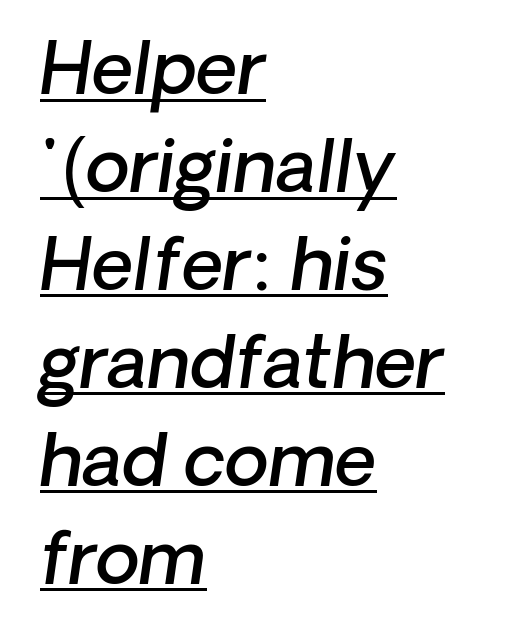
Q: Is the text bold? A: Semi-bold.
Q: Is the text italic (slanted)? A: Yes, it leans right by about 8 degrees.
Q: Is the text underlined? A: Yes.
Q: How is the paragraph aligned? A: Left-aligned.
Q: Is the spacing between letters normal or unusually wide? A: Normal.
Q: Is the spacing between lines tight, normal or loose? A: Normal.
Q: Width (condensed, normal, or wide)? A: Normal.
Q: Stroke contrast? A: Low.
Q: x-height? A: Medium.
Q: Monospaced? A: No.
